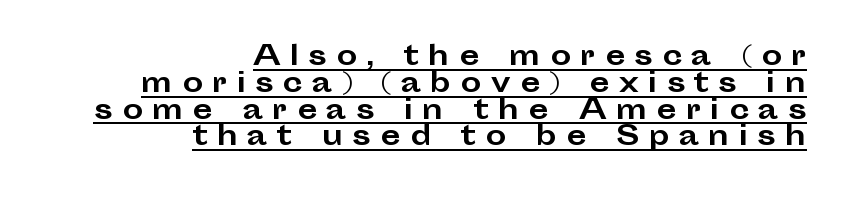
{"italic": "no", "bold": "yes", "underline": "yes", "align": "right", "line_spacing": "tight", "line_spacing_ratio": 1.03, "letter_spacing": "wide", "letter_spacing_em": 0.36, "glyph_px": 26}
